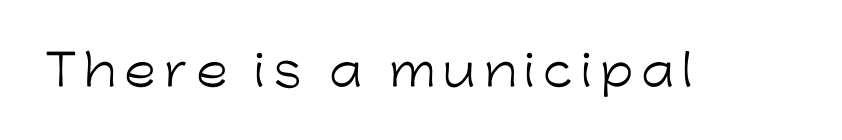
Stroke thickness stays within the range of a standard reading face or lighter. This rendering employs a face without finishing strokes, i.e., a sans-serif. Each letter keeps its own natural width here, so spacing adapts to shape. Notice how the stems are strictly vertical — no italics here.
